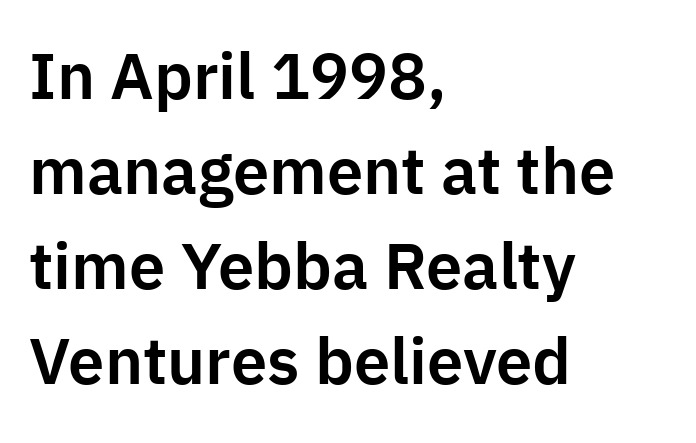
Q: Is the text italic (slanted)? A: No, it is upright.
Q: Is the typeface a serif or a sans-serif typeface? A: Sans-serif.
Q: Is the text underlined? A: No.
Q: How is the paragraph aligned? A: Left-aligned.
Q: Is the spacing between letters normal or unusually wide? A: Normal.
Q: Is the spacing between lines tight, normal or loose? A: Normal.
Q: Width (condensed, normal, or wide)? A: Normal.
Q: Stroke contrast? A: Low.
Q: x-height? A: Medium.
Q: Monospaced? A: No.
